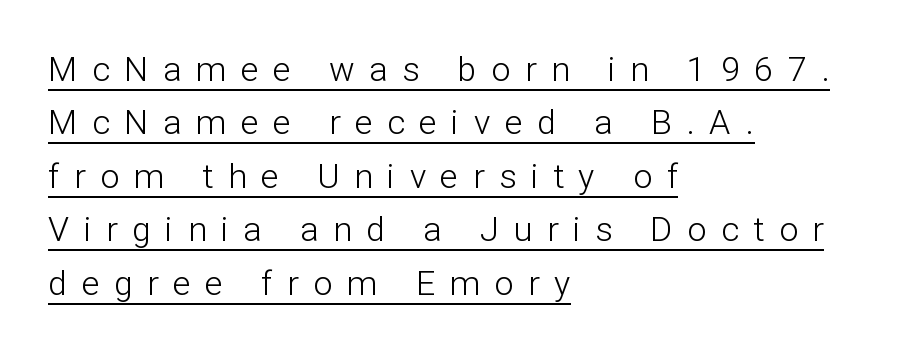
{"serif": "no", "italic": "no", "bold": "no", "weight": "light", "width": "normal", "stroke_contrast": "low", "x_height": "medium", "monospaced": "no", "underline": "yes", "align": "left", "line_spacing": "normal", "line_spacing_ratio": 1.57, "letter_spacing": "wide", "letter_spacing_em": 0.43, "glyph_px": 34}
